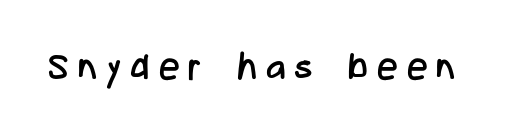
Q: Is the text bold? A: No.
Q: Is the text italic (slanted)? A: No, it is upright.
Q: Is the typeface a serif or a sans-serif typeface? A: Sans-serif.
Q: Is the text underlined? A: No.
Q: Is the spacing between letters normal or unusually wide? A: Unusually wide.
Q: Width (condensed, normal, or wide)? A: Condensed.
Q: Stroke contrast? A: Low.
Q: x-height? A: Medium.
Q: Monospaced? A: No.
